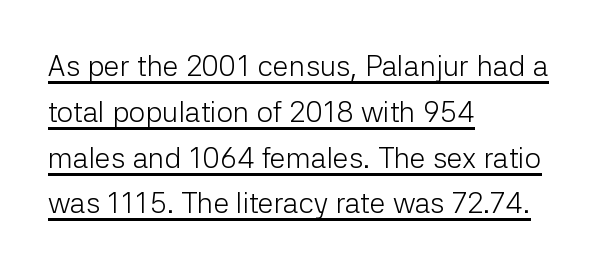
The strokes carry an ordinary text weight at most. The face used here is rendered with its standard letterfit. The lettering holds an erect, upright posture throughout. Where is the straight margin? On the left. Note the varied advance widths — an 'i' is clearly narrower than an 'm'.
